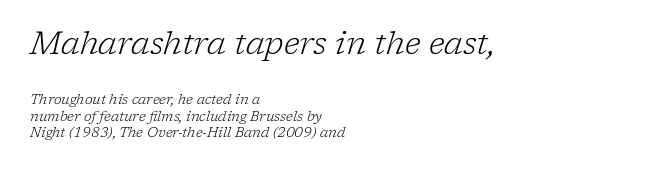
The image shows 32 px light serif type, italic (leaning right); set left-aligned, line spacing 1.18x, normal letter spacing, not underlined; the first (top) block is 2.29x larger; low stroke contrast and a medium x-height.
